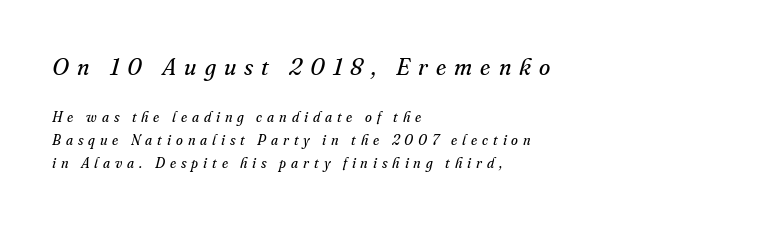
The line-height multiplier appears to be the usual default. Scale decreases going downward across the two blocks. Words float on clear page, feet unadorned. These lines are set flush left with a ragged right edge. How are the letters spaced? Widely, with obvious added tracking. Would a proofreader flag this as italicized? Yes.
